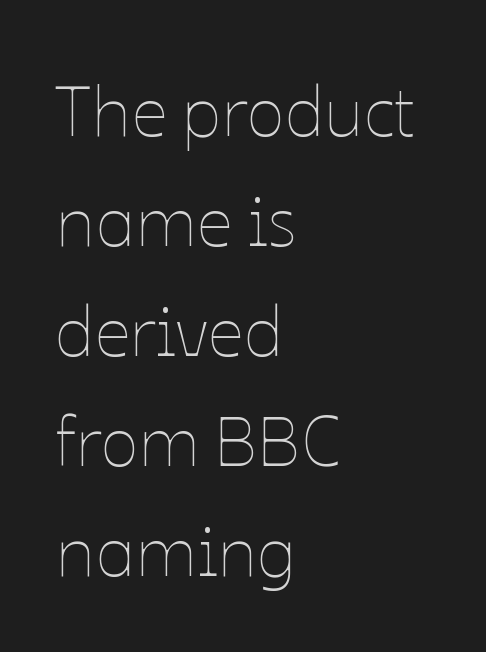
{"italic": "no", "bold": "no", "weight": "thin", "width": "normal", "stroke_contrast": "low", "x_height": "medium", "monospaced": "no", "underline": "no", "align": "left", "line_spacing": "normal", "line_spacing_ratio": 1.55, "letter_spacing": "normal", "letter_spacing_em": 0.0, "glyph_px": 71}
